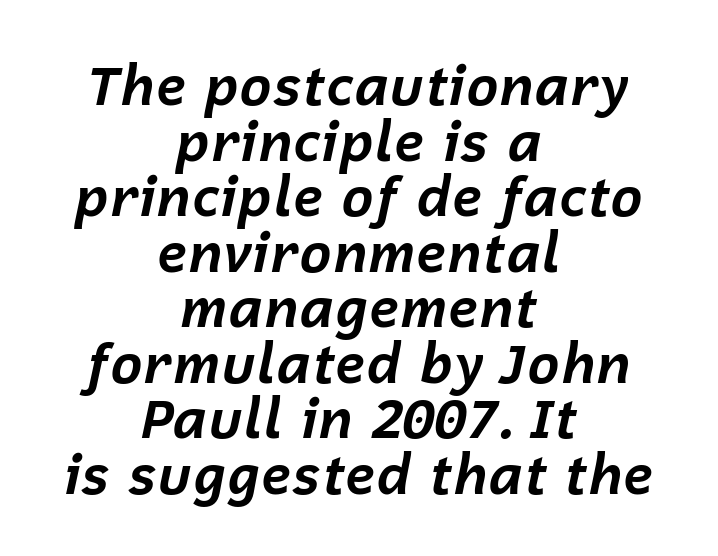
Honestly, there is no underline to notice here at all. This sample uses an oblique cut, with every glyph tilted off the vertical. Typographic density is high because the face is bold. The horizontal fit of the characters is conventional and even. Line spacing here is tight.
